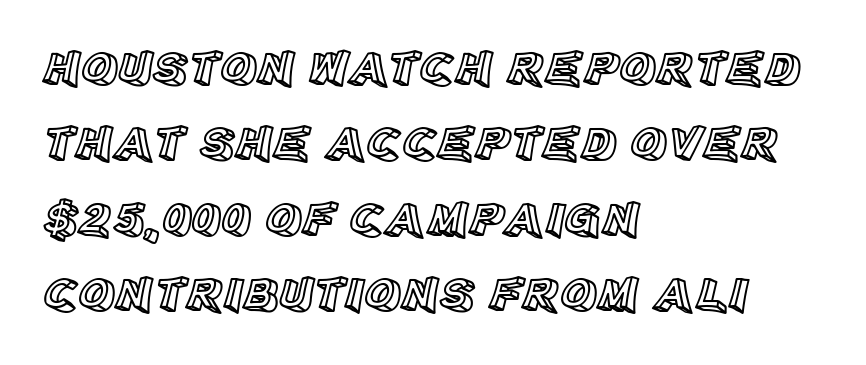
If you measured baseline to baseline, you'd find a middling distance. Words float on clear page, feet unadorned. This sample is left-justified, so line endings fall wherever the words run out. The rendering keeps characters at their native spacing.
